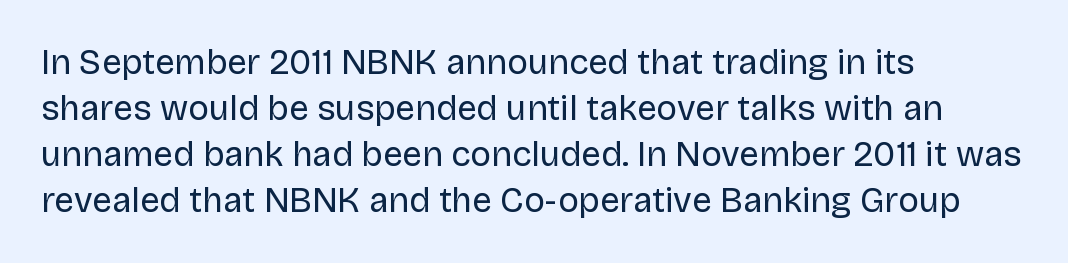
{"serif": "no", "italic": "no", "bold": "no", "weight": "regular", "width": "normal", "stroke_contrast": "low", "x_height": "large", "monospaced": "no", "underline": "no", "align": "left", "line_spacing": "normal", "line_spacing_ratio": 1.31, "letter_spacing": "normal", "letter_spacing_em": 0.0, "glyph_px": 35}
